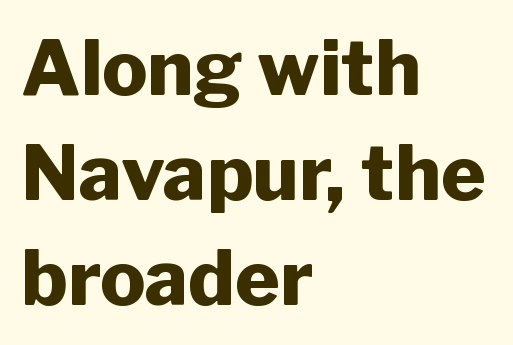
{"serif": "no", "italic": "no", "bold": "yes", "weight": "heavy", "width": "normal", "stroke_contrast": "low", "x_height": "medium", "monospaced": "no", "underline": "no", "align": "left", "line_spacing": "normal", "line_spacing_ratio": 1.38, "letter_spacing": "normal", "letter_spacing_em": 0.0, "glyph_px": 76}
